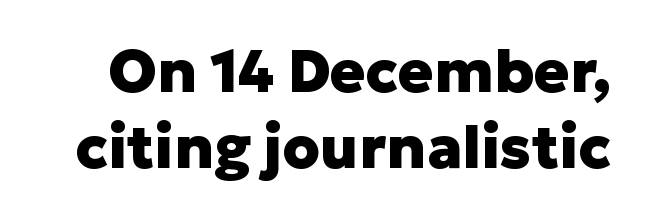
The space directly below the letters is spotless. You could not count columns in this text — the font is proportionally spaced. Tracking value appears to be zero — textbook default spacing. Normally led — the rows are evenly, conventionally spaced. Strong, thick strokes mark this as bold type. Unlike a traditional serif, this face leaves its strokes unadorned.
